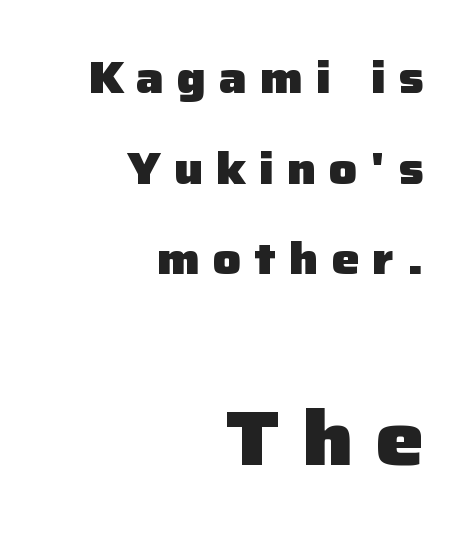
The face used here appears at its bigger size in the lower chunk. Unlike italic type, these characters show no tilt at all. Letterform terminals end flat and unadorned throughout the passage. The passage shown is typed in a proportional face where columns would drift.
